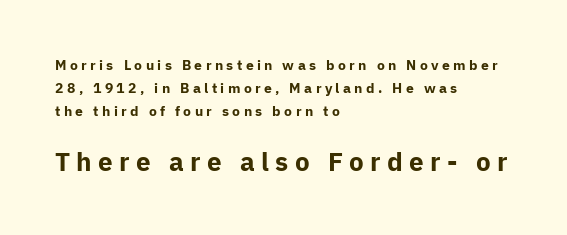
{"italic": "no", "bold": "yes", "underline": "no", "align": "left", "line_spacing": "normal", "line_spacing_ratio": 1.63, "letter_spacing": "wide", "letter_spacing_em": 0.24, "larger_block": "second", "size_ratio": 1.86, "glyph_px": 26}
